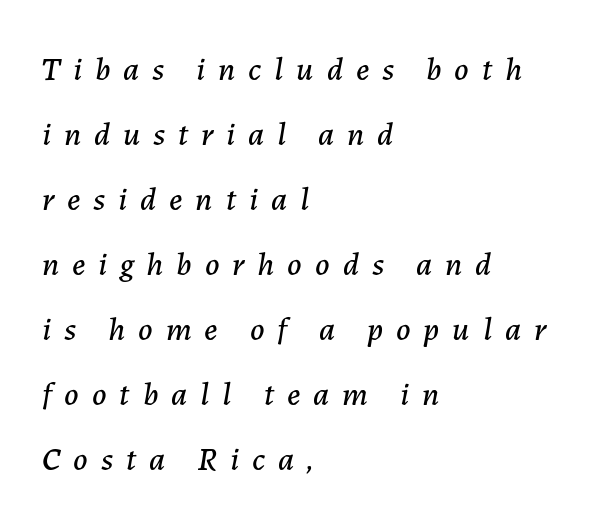
Observe the wide spacing: letters keep a clear distance from each other. The face used here is proportionally spaced, like ordinary book or web type. The leading is generous, giving the passage an open texture. Rendered with sloped, italic letterforms. The ragged edge is on the right, which tells us the setting is flush left.
